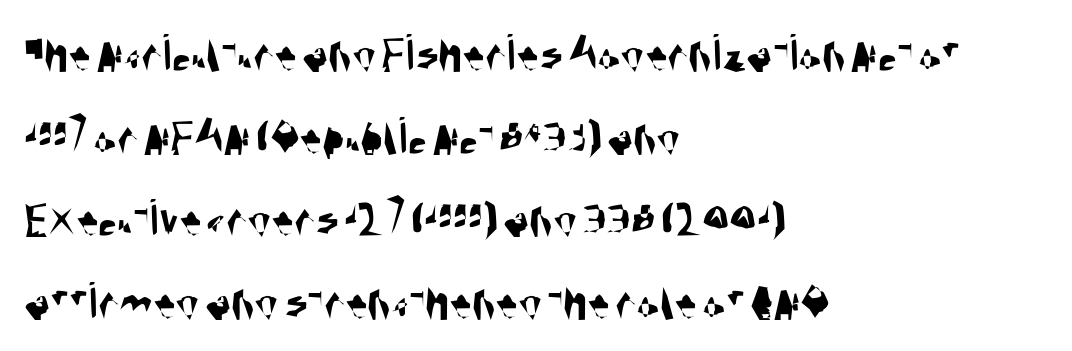
Does the type have serifs? No, each stem ends abruptly. The rows are spaced the way most documents space them. Quick note: underline off. Note the varied advance widths — an 'i' is clearly narrower than an 'm'. Students, note that the glyphs here touch the page at normal intervals. Line beginnings align vertically; line endings do not.
